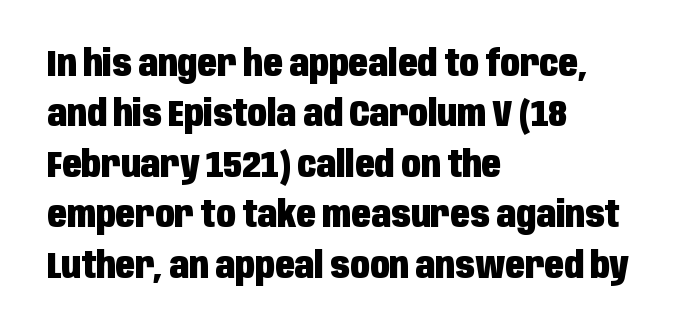
The image shows 36 px heavy, condensed sans-serif type, upright; set left-aligned, normal line spacing (1.4x), normal letter spacing, not underlined; low stroke contrast and a large x-height.
